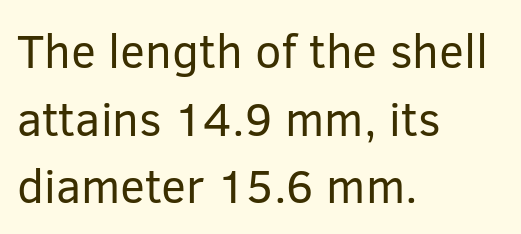
{"serif": "no", "italic": "no", "bold": "no", "weight": "regular", "width": "normal", "stroke_contrast": "low", "x_height": "medium", "monospaced": "no", "underline": "no", "align": "left", "line_spacing": "normal", "line_spacing_ratio": 1.44, "letter_spacing": "normal", "letter_spacing_em": 0.0, "glyph_px": 47}
